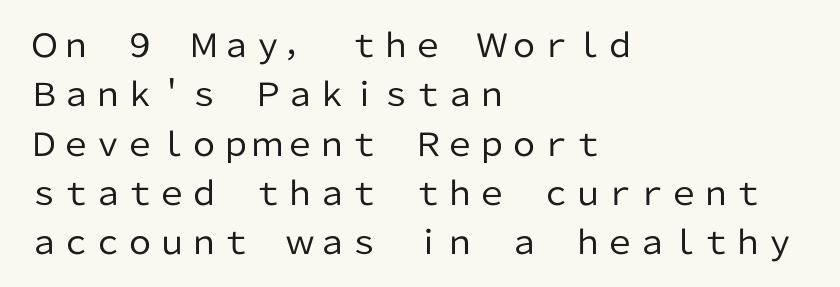
{"serif": "no", "italic": "no", "bold": "no", "weight": "regular", "width": "normal", "stroke_contrast": "low", "x_height": "medium", "monospaced": "no", "underline": "no", "align": "left", "line_spacing": "normal", "line_spacing_ratio": 1.54, "letter_spacing": "normal", "letter_spacing_em": 0.0, "glyph_px": 32}
